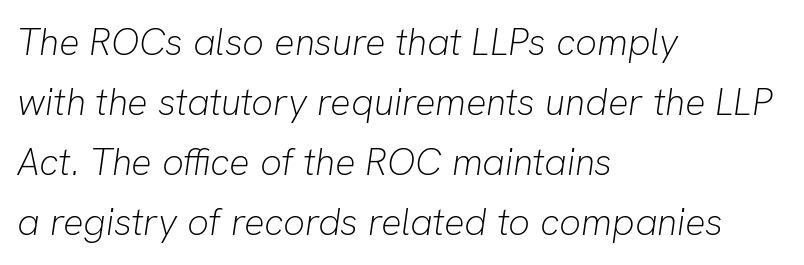
Only glyphs here, with clear space below each row. The setting favours the left margin, as ordinary paragraphs usually do. Students, note that the glyphs here touch the page at normal intervals. Italic? Definitely — the glyphs are oblique. The face used here is proportionally spaced, like ordinary book or web type. This block has exactly the height ordinary leading produces.
